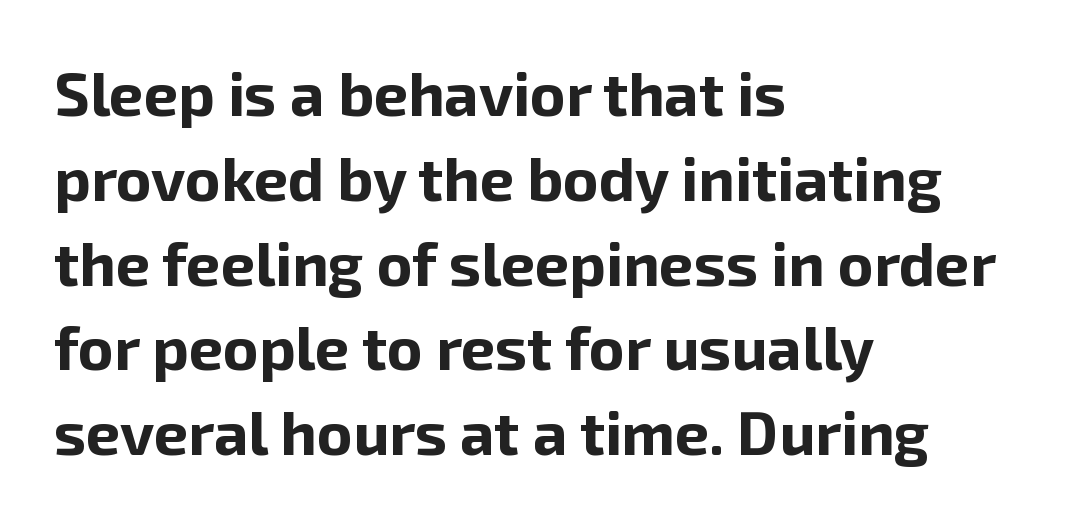
{"serif": "no", "italic": "no", "bold": "yes", "weight": "bold", "width": "normal", "stroke_contrast": "low", "x_height": "medium", "monospaced": "no", "underline": "no", "align": "left", "line_spacing": "normal", "line_spacing_ratio": 1.39, "letter_spacing": "normal", "letter_spacing_em": 0.0, "glyph_px": 61}
